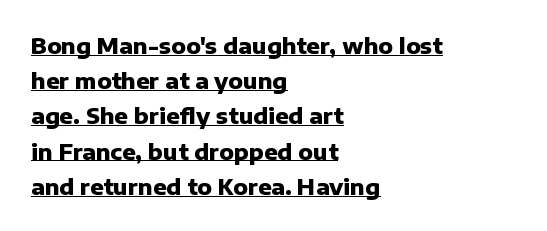
{"italic": "no", "bold": "yes", "underline": "yes", "align": "left", "line_spacing": "normal", "line_spacing_ratio": 1.6, "letter_spacing": "normal", "letter_spacing_em": 0.0, "glyph_px": 22}
